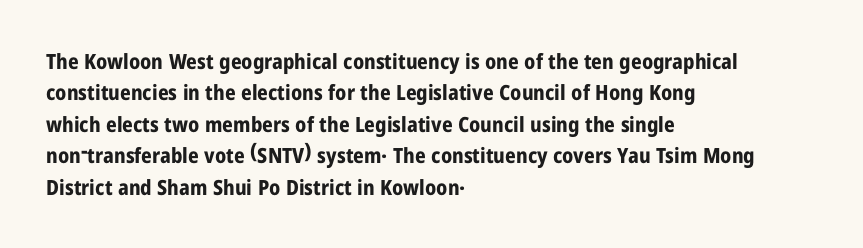
The image shows 21 px bold type, upright; set left-aligned, normal line spacing (1.5x), normal letter spacing, not underlined.
